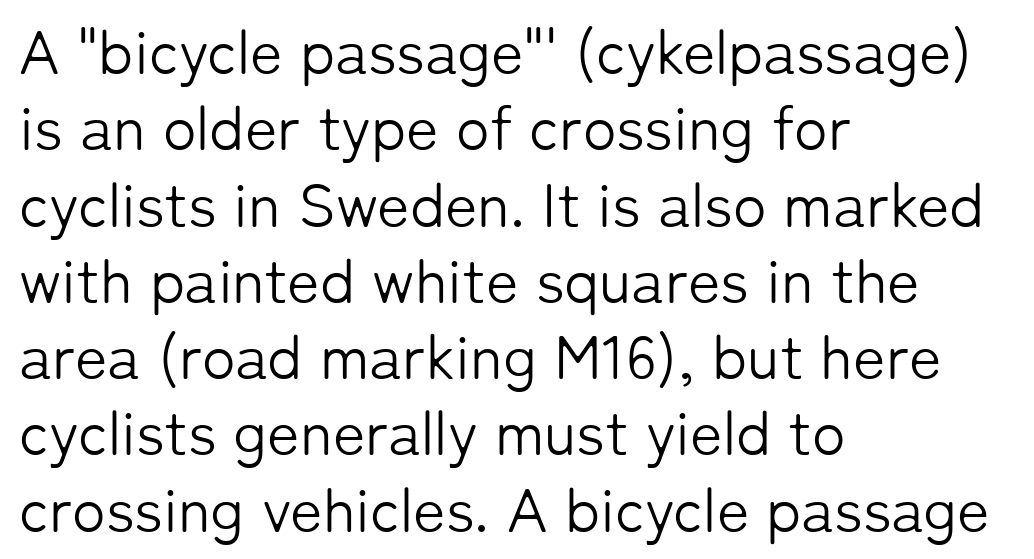
{"serif": "no", "italic": "no", "bold": "no", "weight": "light", "width": "normal", "stroke_contrast": "low", "x_height": "medium", "monospaced": "no", "underline": "no", "align": "left", "line_spacing_ratio": 1.23, "letter_spacing": "normal", "letter_spacing_em": 0.0, "glyph_px": 62}
